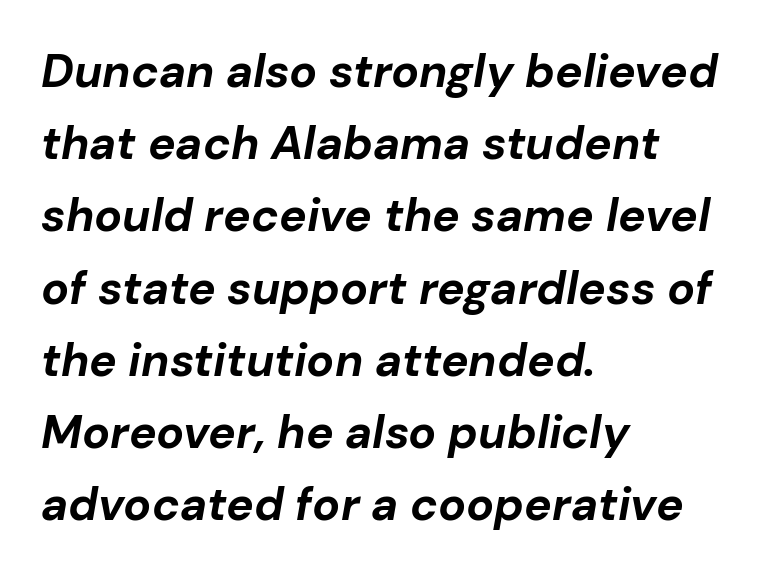
{"italic": "yes", "lean": "right", "slant_degrees": 10, "bold": "yes", "weight": "bold", "width": "normal", "stroke_contrast": "low", "x_height": "medium", "monospaced": "no", "underline": "no", "align": "left", "line_spacing": "normal", "line_spacing_ratio": 1.57, "letter_spacing": "normal", "letter_spacing_em": 0.0, "glyph_px": 46}
